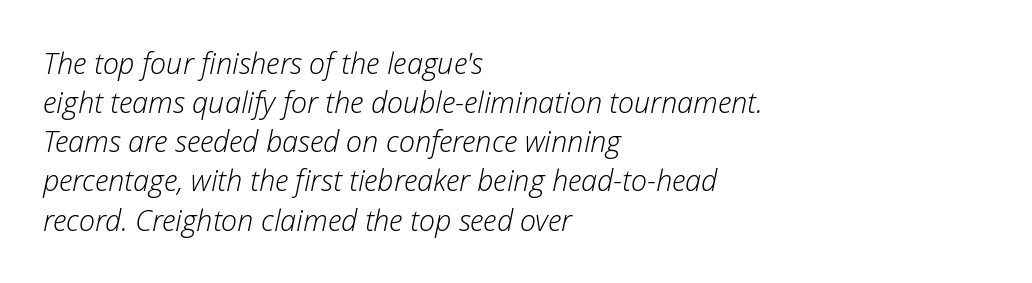
Q: Is the text bold? A: No.
Q: Is the text italic (slanted)? A: Yes, it leans right by about 12 degrees.
Q: Is the text underlined? A: No.
Q: How is the paragraph aligned? A: Left-aligned.
Q: Is the spacing between letters normal or unusually wide? A: Normal.
Q: Is the spacing between lines tight, normal or loose? A: Normal.
Q: Width (condensed, normal, or wide)? A: Normal.
Q: Stroke contrast? A: Low.
Q: x-height? A: Medium.
Q: Monospaced? A: No.
